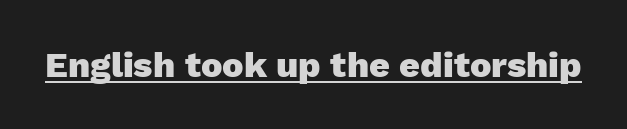
Characters remain perfectly vertical along every line. Stroke terminals: plain, sans-serif. Note the varied advance widths — an 'i' is clearly narrower than an 'm'. Looks like someone drew a line under every word here. Strokes here are thick enough to call this a true bold.
